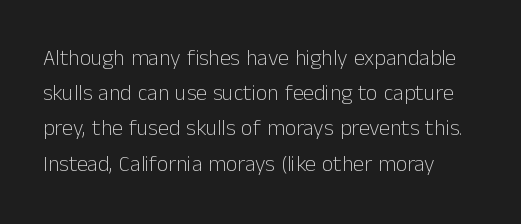
The image shows 22 px text type, upright; set normal line spacing (1.6x), normal letter spacing, not underlined.
